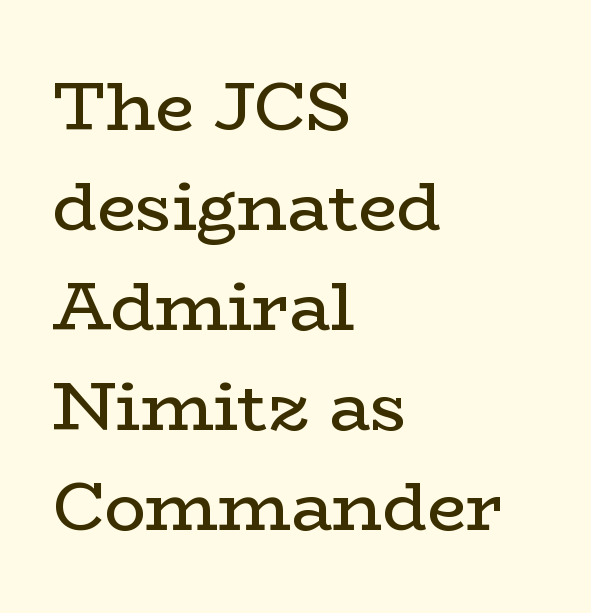
Heaviness? Minimal to ordinary, like unemphasized prose. The passage shown is typeset with a serif family. Is there much room between lines? A standard amount, neither cramped nor airy. Quick note: not italic, upright.
